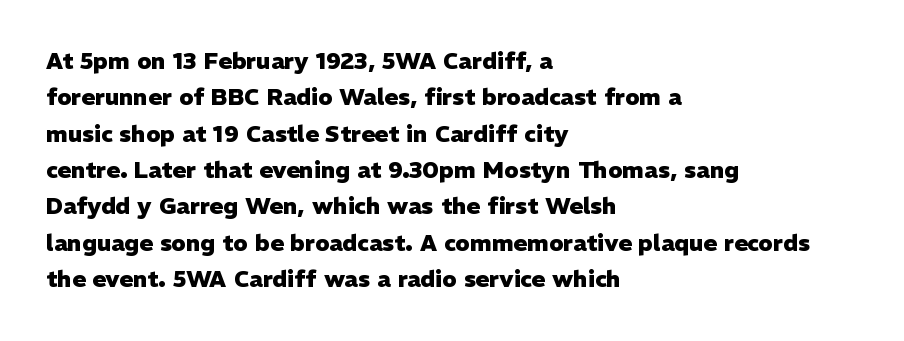
Q: Is the text bold? A: Yes.
Q: Is the text italic (slanted)? A: No, it is upright.
Q: Is the text underlined? A: No.
Q: How is the paragraph aligned? A: Left-aligned.
Q: Is the spacing between letters normal or unusually wide? A: Normal.
Q: Is the spacing between lines tight, normal or loose? A: Normal.
